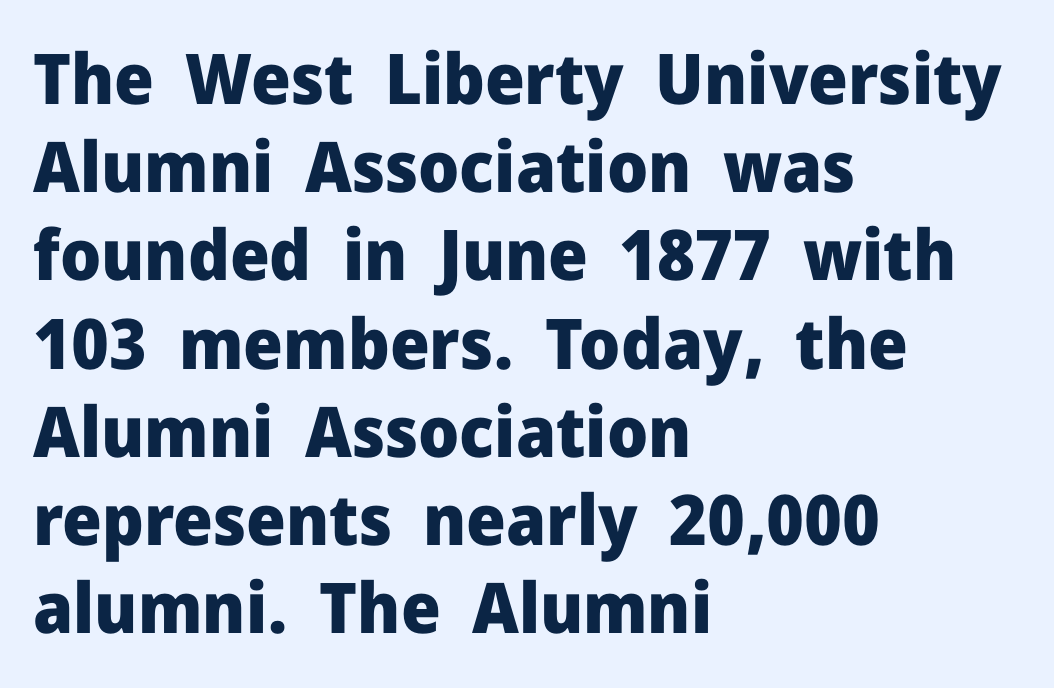
The image shows 70 px heavy sans-serif type, upright; set left-aligned, normal line spacing (1.26x), normal letter spacing, not underlined; low stroke contrast and a medium x-height.
